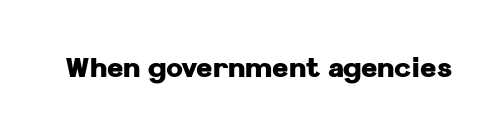
The image shows 28 px heavy sans-serif type, upright; set normal letter spacing, not underlined; low stroke contrast and a medium x-height.
